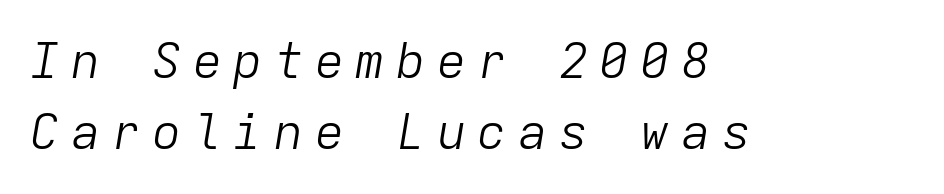
{"italic": "yes", "lean": "right", "slant_degrees": 9, "bold": "no", "weight": "light", "width": "normal", "stroke_contrast": "low", "x_height": "medium", "monospaced": "yes", "underline": "no", "align": "left", "line_spacing": "normal", "line_spacing_ratio": 1.45, "letter_spacing": "wide", "letter_spacing_em": 0.23, "glyph_px": 49}
